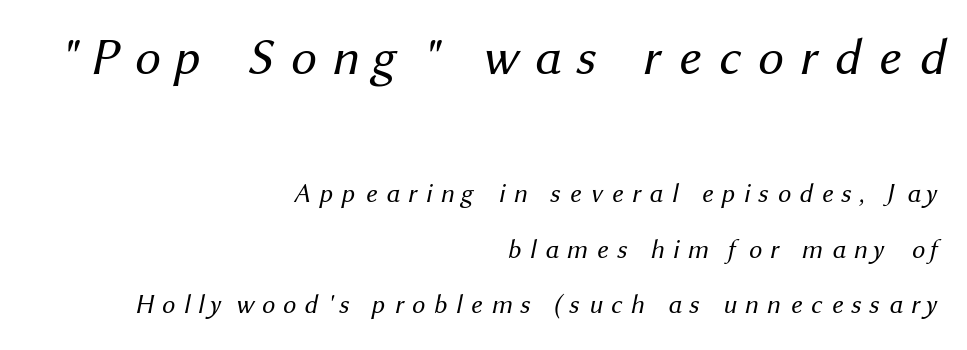
The image shows 51 px regular-weight sans-serif type; set right-aligned, loose line spacing (2.14x), unusually wide letter spacing (+0.32 em), not underlined; the first (top) block is 1.96x larger; medium stroke contrast and a medium x-height.
